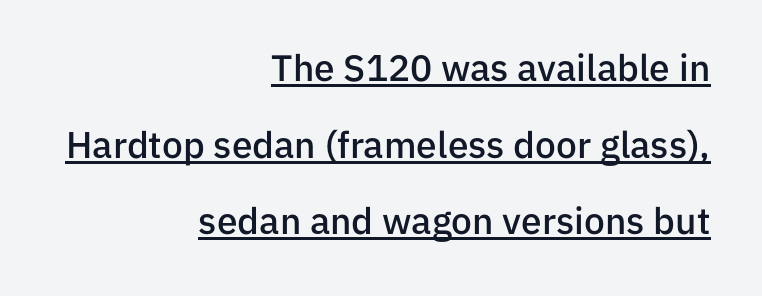
Underlined type. These lines are rendered in a variable-pitch font. Honestly, the letter spacing is just normal — you wouldn't notice it. Characters remain perfectly vertical along every line.
